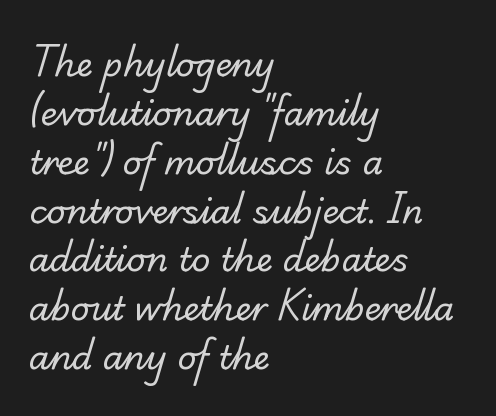
Q: Is the text bold? A: No.
Q: Is the typeface a serif or a sans-serif typeface? A: Serif.
Q: Is the text underlined? A: No.
Q: How is the paragraph aligned? A: Left-aligned.
Q: Is the spacing between letters normal or unusually wide? A: Normal.
Q: Is the spacing between lines tight, normal or loose? A: Normal.
Q: Width (condensed, normal, or wide)? A: Normal.
Q: Stroke contrast? A: Low.
Q: x-height? A: Small.
Q: Monospaced? A: No.
